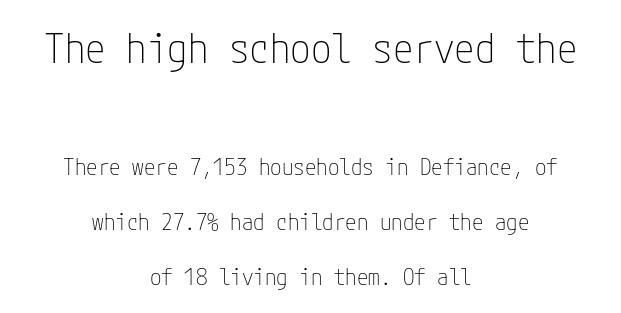
The image shows 41 px thin, condensed sans-serif type, upright; set centered, loose line spacing (2.38x), normal letter spacing, not underlined; the first (top) block is 1.78x larger; low stroke contrast and a medium x-height.
